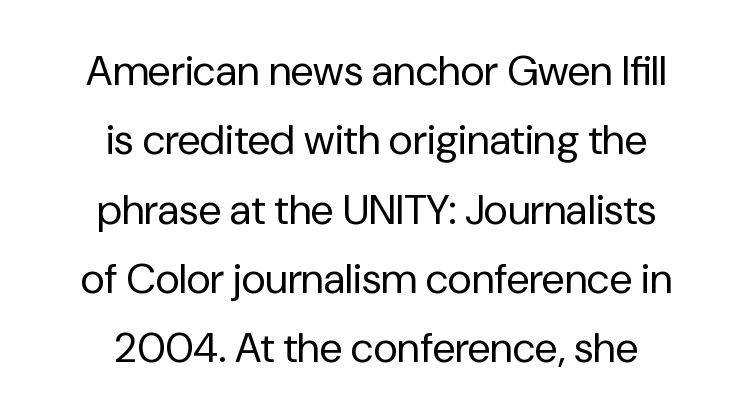
Q: Is the text bold? A: No.
Q: Is the text italic (slanted)? A: No, it is upright.
Q: Is the typeface a serif or a sans-serif typeface? A: Sans-serif.
Q: Is the text underlined? A: No.
Q: How is the paragraph aligned? A: Centered.
Q: Is the spacing between letters normal or unusually wide? A: Normal.
Q: Is the spacing between lines tight, normal or loose? A: Normal.
Q: Width (condensed, normal, or wide)? A: Normal.
Q: Stroke contrast? A: Low.
Q: x-height? A: Medium.
Q: Monospaced? A: No.
